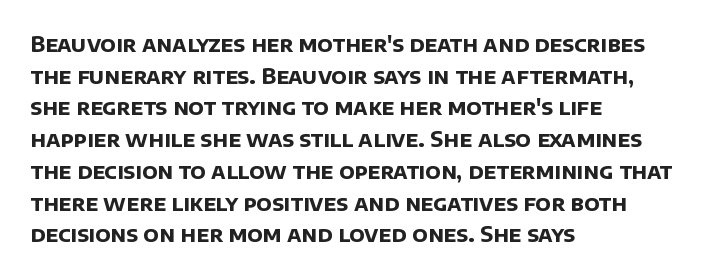
Check the space under the baseline: it is left empty. Typeset ragged right — the left edge is the straight one. Typographic density is high because the face is bold. The rendering keeps characters at their native spacing.
